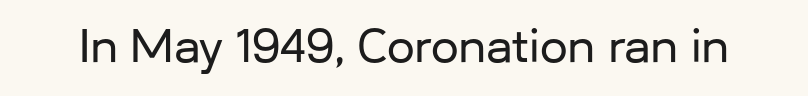
This rendering employs a face without finishing strokes, i.e., a sans-serif. The passage shown is typed in a proportional face where columns would drift. The gaps between neighbouring characters are ordinary and unremarkable. Do the letters lean? They stand straight. This rendering features lettering with no underline.
